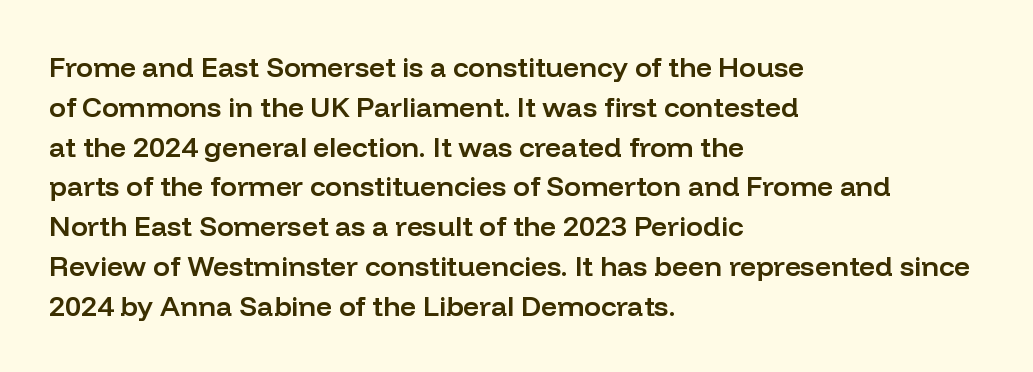
Q: Is the text bold? A: Semi-bold.
Q: Is the text italic (slanted)? A: No, it is upright.
Q: Is the typeface a serif or a sans-serif typeface? A: Sans-serif.
Q: Is the text underlined? A: No.
Q: How is the paragraph aligned? A: Left-aligned.
Q: Is the spacing between letters normal or unusually wide? A: Normal.
Q: Is the spacing between lines tight, normal or loose? A: Normal.
Q: Width (condensed, normal, or wide)? A: Normal.
Q: Stroke contrast? A: Low.
Q: x-height? A: Medium.
Q: Monospaced? A: No.
